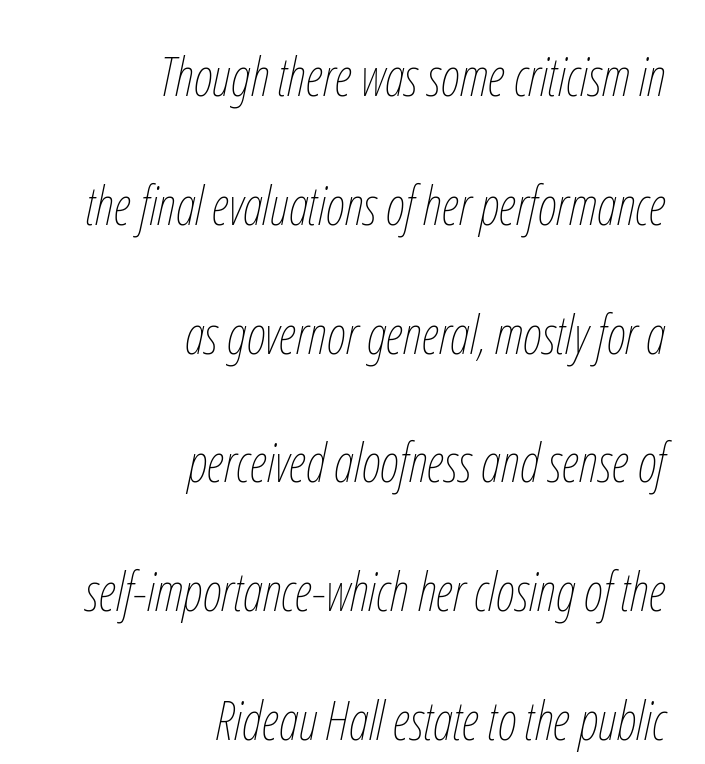
Q: Is the text bold? A: No.
Q: Is the text italic (slanted)? A: Yes, it leans right by about 12 degrees.
Q: Is the text underlined? A: No.
Q: How is the paragraph aligned? A: Right-aligned.
Q: Is the spacing between letters normal or unusually wide? A: Normal.
Q: Is the spacing between lines tight, normal or loose? A: Loose.
Q: Width (condensed, normal, or wide)? A: Condensed.
Q: Stroke contrast? A: Low.
Q: x-height? A: Medium.
Q: Monospaced? A: No.
